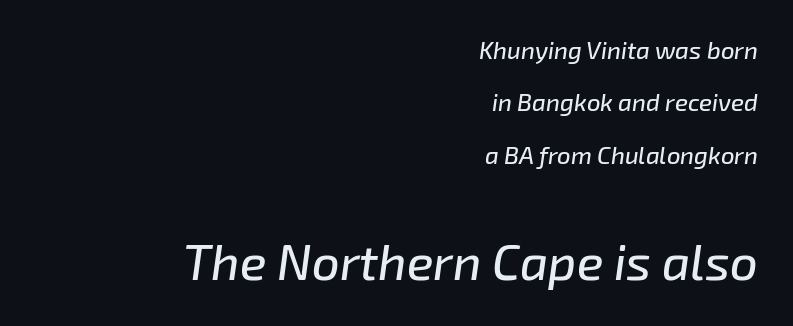
{"italic": "yes", "lean": "right", "slant_degrees": 8, "width": "normal", "stroke_contrast": "low", "x_height": "medium", "monospaced": "no", "underline": "no", "align": "right", "line_spacing": "loose", "line_spacing_ratio": 2.18, "letter_spacing": "normal", "letter_spacing_em": 0.0, "larger_block": "second", "size_ratio": 2.04, "glyph_px": 49}
